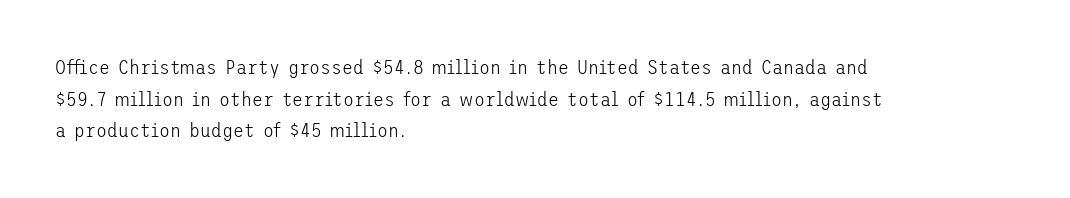
{"italic": "no", "bold": "no", "underline": "no", "align": "left", "line_spacing": "normal", "line_spacing_ratio": 1.58, "letter_spacing": "normal", "letter_spacing_em": 0.0, "glyph_px": 20}
